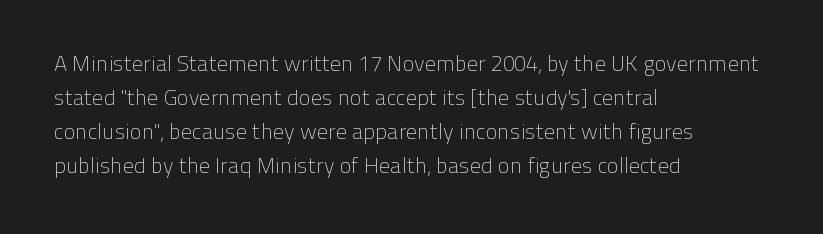
{"italic": "no", "bold": "no", "underline": "no", "align": "left", "line_spacing": "normal", "line_spacing_ratio": 1.55, "letter_spacing": "normal", "letter_spacing_em": 0.0, "glyph_px": 22}
